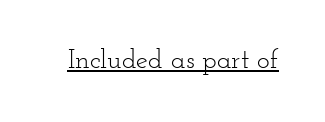
The image shows 27 px text type, upright; set normal letter spacing, underlined.
